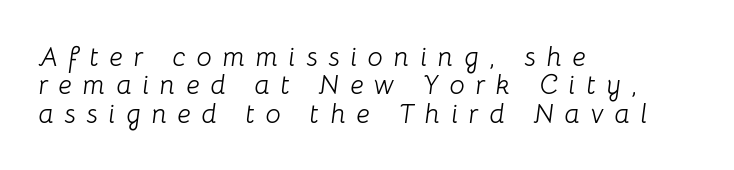
The image shows 27 px text type, italic (leaning right); set left-aligned, tight line spacing (1.05x), unusually wide letter spacing (+0.4 em), not underlined.
